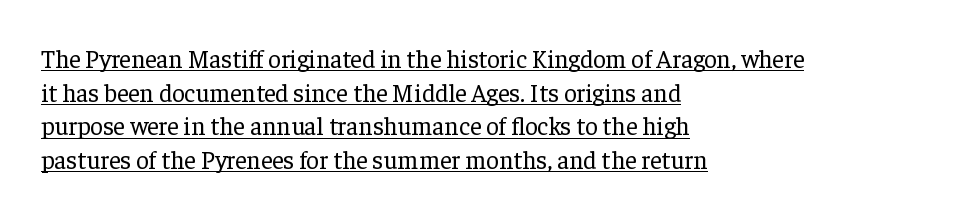
The image shows 25 px text type, upright; set left-aligned, normal line spacing (1.35x), normal letter spacing, underlined.
